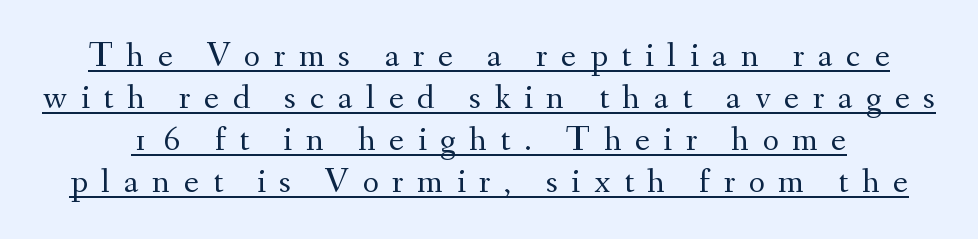
You could not count columns in this text — the font is proportionally spaced. Compared with a typical body face, this is equally light or lighter still. Characters remain perfectly vertical along every line. How are the letters spaced? Widely, with obvious added tracking.
